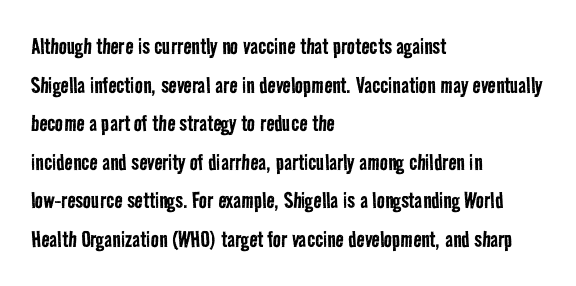
The image shows 27 px text type; set left-aligned, normal line spacing (1.43x), normal letter spacing, not underlined.
